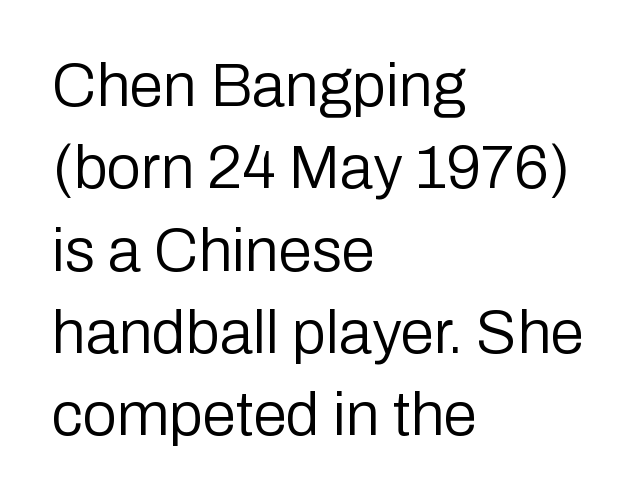
The image shows 61 px regular-weight sans-serif type, upright; set left-aligned, normal line spacing (1.35x), normal letter spacing, not underlined; low stroke contrast and a medium x-height.
